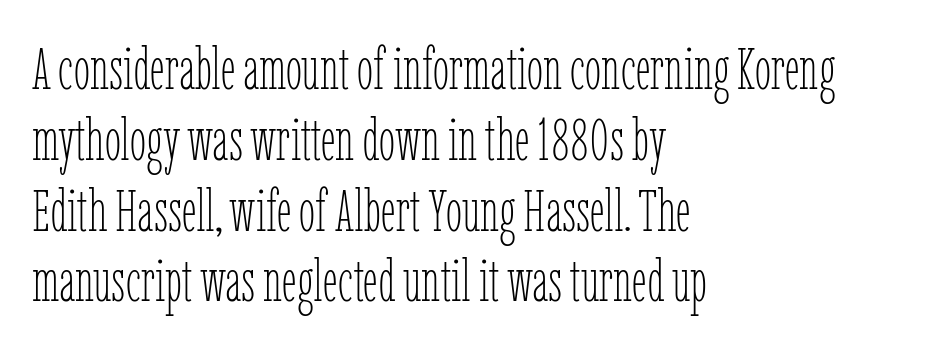
The rendering uses natural spacing where letterforms have individual widths. Casual observation: everything's shoved over to the left. No chunkiness to these letters — they're not bold. The letters sit at their default tracking, neither squeezed nor spread. The axis of the letterforms is exactly vertical. Beneath every word, the page is bare.
